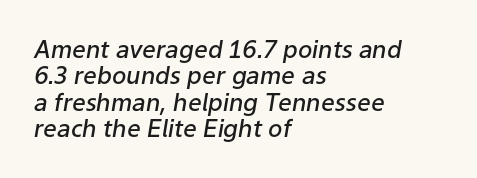
The image shows 24 px text type, italic (leaning right); set left-aligned, tight line spacing (1.1x), normal letter spacing, not underlined.
